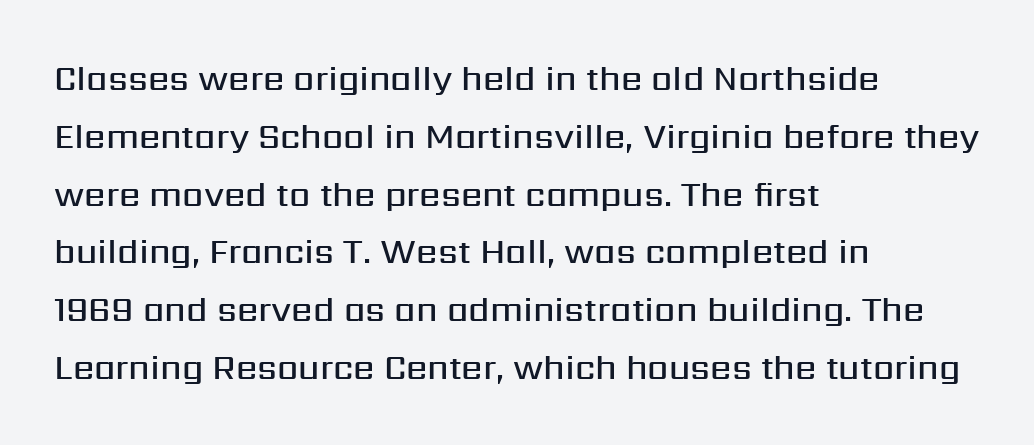
{"serif": "no", "italic": "no", "bold": "semi", "weight": "semibold", "width": "normal", "stroke_contrast": "medium", "x_height": "medium", "monospaced": "no", "underline": "no", "align": "left", "line_spacing": "normal", "line_spacing_ratio": 1.7, "letter_spacing": "normal", "letter_spacing_em": 0.0, "glyph_px": 34}
